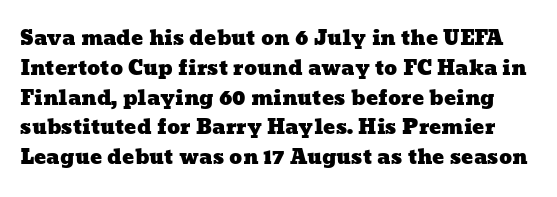
Descender tails drop into unmarked territory. Nothing unusual about the tracking: characters are spaced as the font intends. A typesetter would call this leading conventional body-copy spacing.
